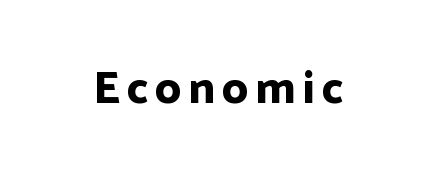
Here the designer chose a conventional face with non-uniform glyph widths. You can tell it's not italic because the verticals are truly vertical. Typesetter's note: full bold, strokes at maximum text heaviness. Nothing sits at the stroke ends, so this counts as sans-serif. Quick note: underline off.
